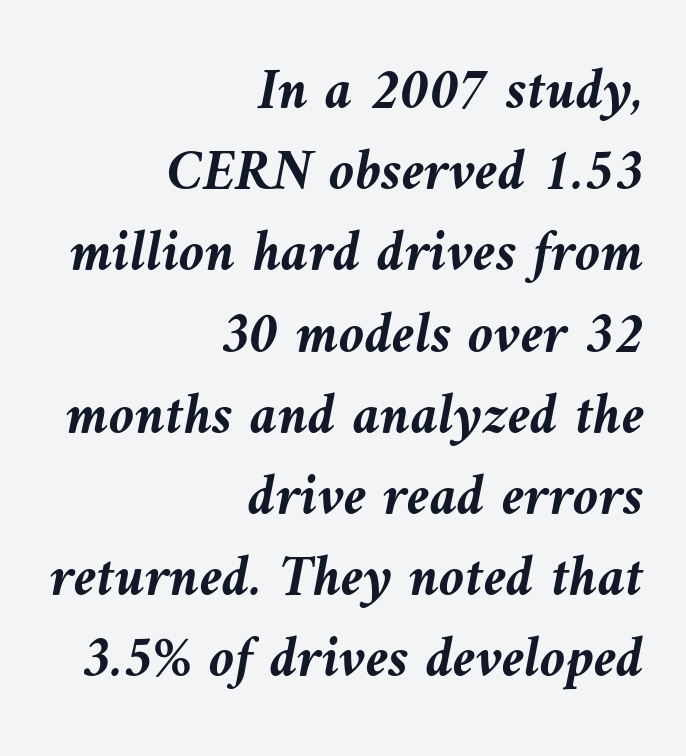
Does the lettering tilt? It does — this is italic. Alignment: flush right. Honestly, there is no underline to notice here at all. A typesetter would call this proportional, since set widths differ per character. What's the leading like? Ordinary, nothing unusual. Caption: standard tracking, unaltered.
